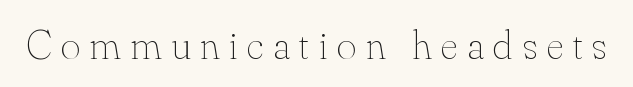
{"italic": "no", "bold": "no", "weight": "thin", "width": "normal", "stroke_contrast": "medium", "x_height": "small", "monospaced": "no", "underline": "no", "letter_spacing": "wide", "letter_spacing_em": 0.23, "glyph_px": 42}
